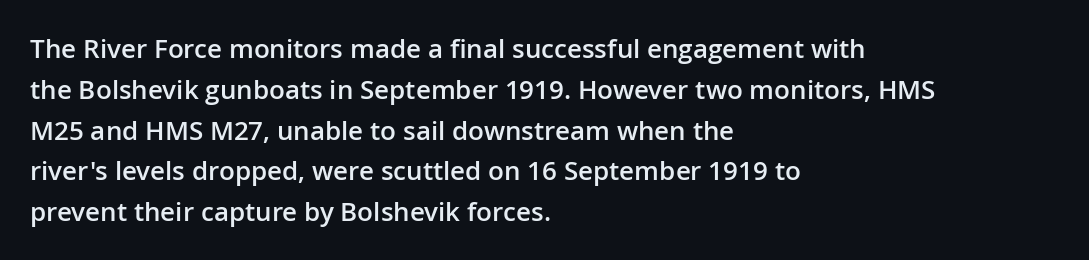
Caption: semibold face, moderately heavy strokes. Students, observe: this is what conventionally led text looks like. Quick note: not italic, upright. A bare baseline throughout the passage.
